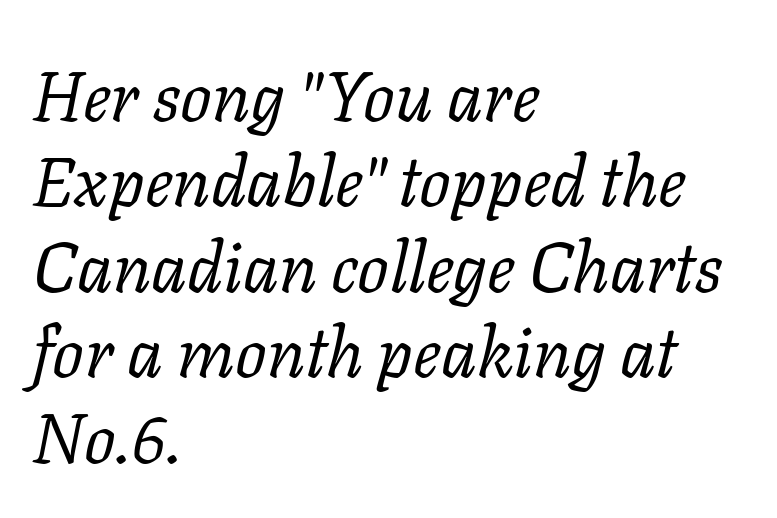
Q: Is the text bold? A: No.
Q: Is the text italic (slanted)? A: Yes, it leans right by about 11 degrees.
Q: Is the typeface a serif or a sans-serif typeface? A: Serif.
Q: Is the text underlined? A: No.
Q: How is the paragraph aligned? A: Left-aligned.
Q: Is the spacing between letters normal or unusually wide? A: Normal.
Q: Width (condensed, normal, or wide)? A: Normal.
Q: Stroke contrast? A: Low.
Q: x-height? A: Medium.
Q: Monospaced? A: No.
